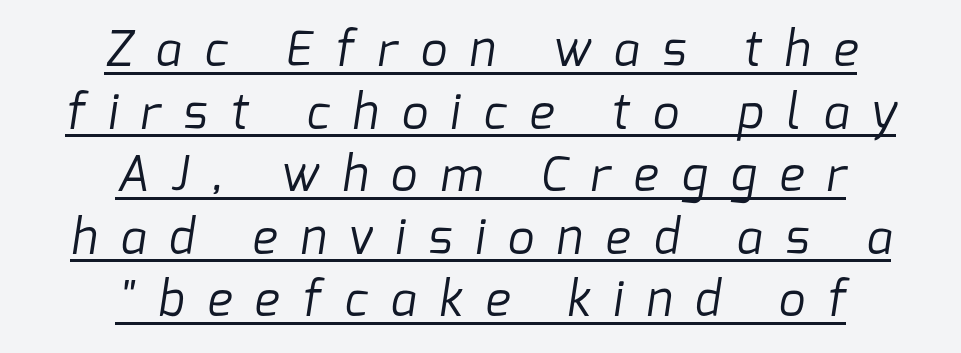
The image shows 47 px regular-weight sans-serif type; set centered, normal line spacing (1.33x), unusually wide letter spacing (+0.49 em), underlined; low stroke contrast and a medium x-height.
